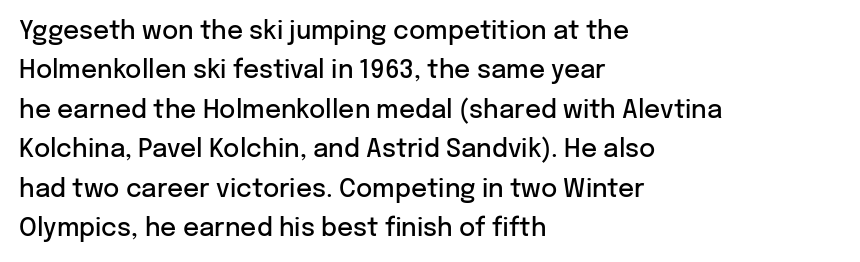
{"italic": "no", "bold": "semi", "underline": "no", "align": "left", "line_spacing": "normal", "line_spacing_ratio": 1.58, "letter_spacing": "normal", "letter_spacing_em": 0.0, "glyph_px": 25}
